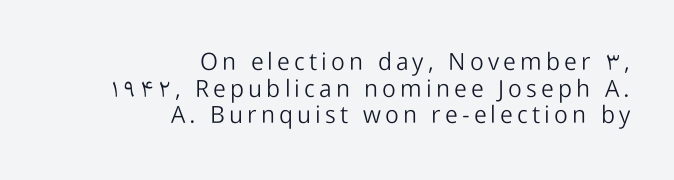
The image shows 24 px text type, upright; set right-aligned, tight line spacing (1.11x), not underlined.
